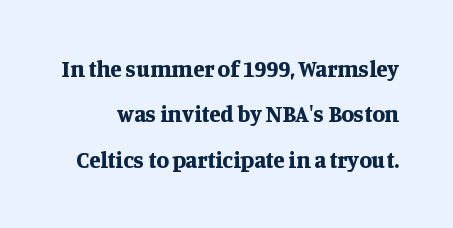
The typesetting leans heavy: a genuine bold. This is the regular roman posture of the typeface. The passage shown is not underscored anywhere. Between one letter and the next there's only the usual sliver of space. Vertical spacing — loose.
